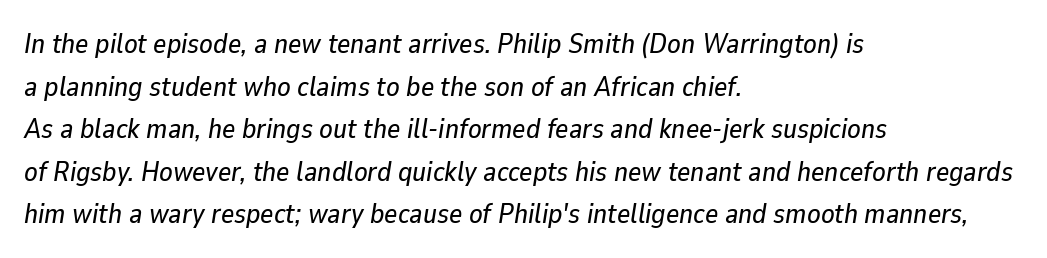
Q: Is the text italic (slanted)? A: Yes, it leans right by about 9 degrees.
Q: Is the text underlined? A: No.
Q: How is the paragraph aligned? A: Left-aligned.
Q: Is the spacing between letters normal or unusually wide? A: Normal.
Q: Is the spacing between lines tight, normal or loose? A: Normal.
Q: Width (condensed, normal, or wide)? A: Normal.
Q: Stroke contrast? A: Low.
Q: x-height? A: Medium.
Q: Monospaced? A: No.
